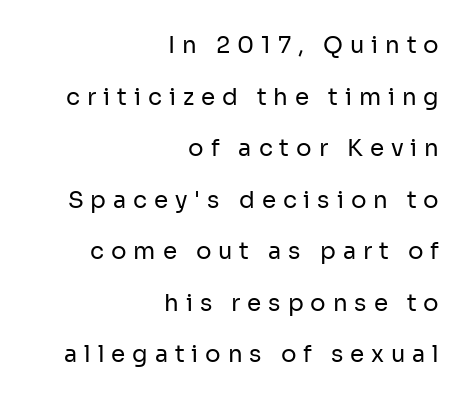
{"italic": "no", "bold": "no", "underline": "no", "align": "right", "line_spacing": "loose", "line_spacing_ratio": 2.24, "letter_spacing": "wide", "letter_spacing_em": 0.3, "glyph_px": 23}
